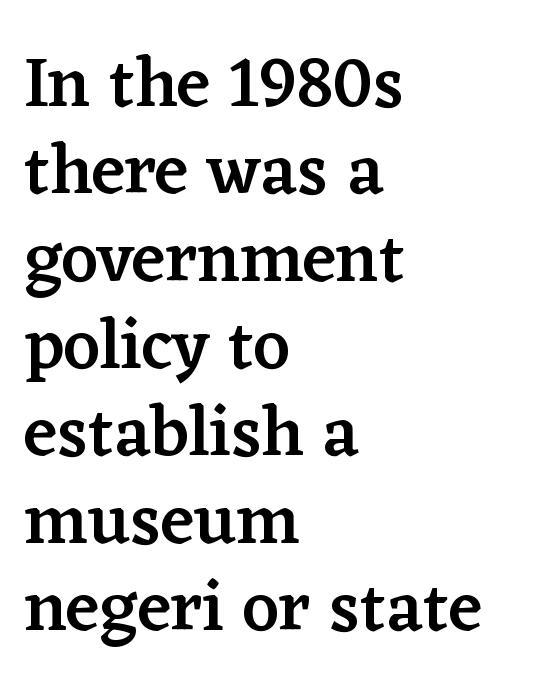
This rendering features lettering with no underline. Observe the ordinary spacing: letters are neighbours, not strangers. Layout note: lines flush left. This sample has the flowing, uneven cadence of proportional lettering.
